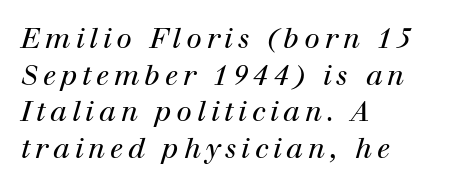
Q: Is the text bold? A: No.
Q: Is the text italic (slanted)? A: Yes, it leans right by about 12 degrees.
Q: Is the typeface a serif or a sans-serif typeface? A: Serif.
Q: Is the text underlined? A: No.
Q: How is the paragraph aligned? A: Left-aligned.
Q: Is the spacing between lines tight, normal or loose? A: Normal.
Q: Width (condensed, normal, or wide)? A: Normal.
Q: Stroke contrast? A: High.
Q: x-height? A: Medium.
Q: Monospaced? A: No.
